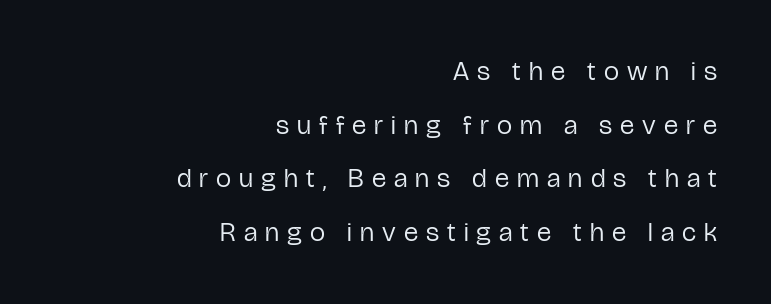
{"italic": "no", "bold": "no", "underline": "no", "align": "right", "line_spacing": "loose", "line_spacing_ratio": 1.99, "letter_spacing": "wide", "letter_spacing_em": 0.3, "glyph_px": 27}
